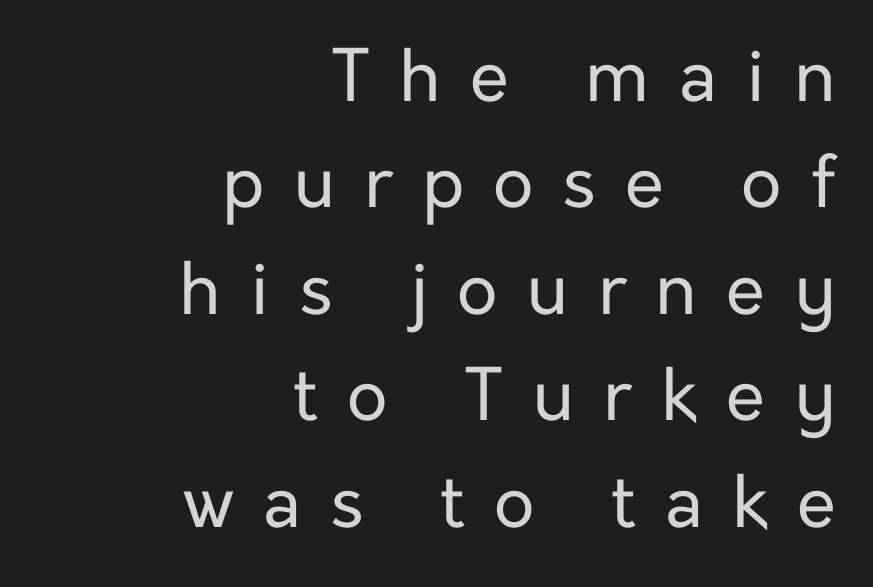
{"serif": "no", "italic": "no", "bold": "no", "weight": "regular", "width": "normal", "stroke_contrast": "low", "x_height": "medium", "monospaced": "no", "underline": "no", "align": "right", "line_spacing": "normal", "line_spacing_ratio": 1.5, "letter_spacing": "wide", "letter_spacing_em": 0.41, "glyph_px": 71}
